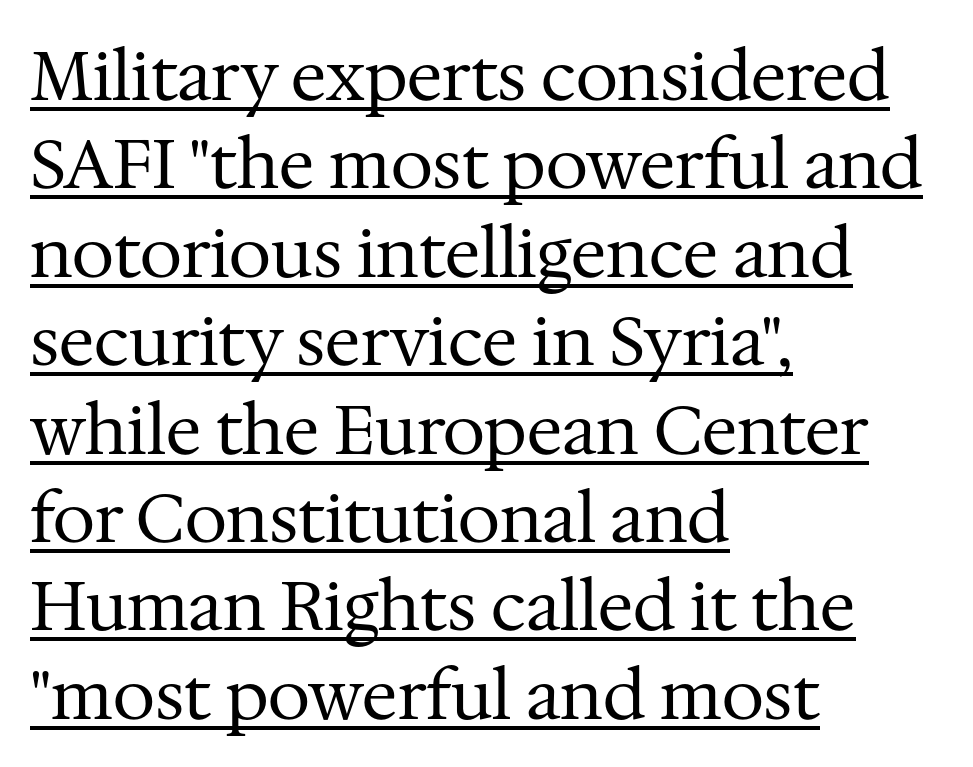
Is the type heavy? It reads as light-to-regular instead. How would I describe the line gaps? Plain and ordinary. Each word holds together tightly as a unit, with standard inter-letter gaps. Underlined type.
